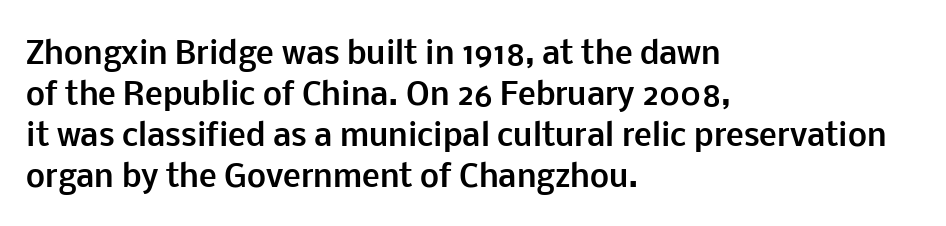
Nothing unusual about the tracking: characters are spaced as the font intends. The text was rendered using a sans face with plain stroke endings. Students, this is bold: see how much ink each stroke carries. The letters advance in unequal steps, a hallmark of proportional type. Line starts are locked; line ends wander. The passage shown stacks its lines at a standard gap.
